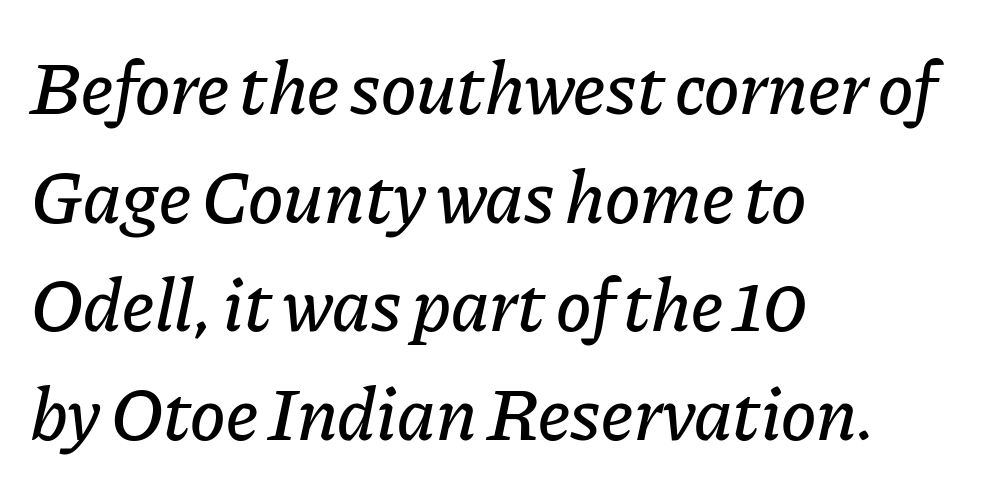
Looks like regular typesetting: each glyph gets only the width it needs. The area under the type is left untouched. The rows are spaced the way most documents space them. The passage is arranged the way most books set body copy — flush left. It's the slanting kind of type. Inter-character spacing is left at the font's built-in metrics.
